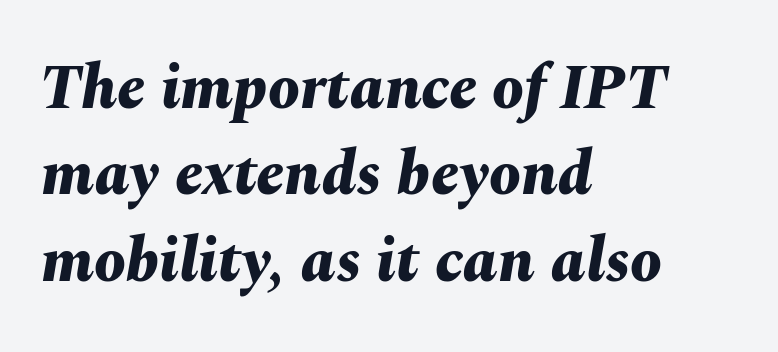
{"italic": "yes", "lean": "right", "slant_degrees": 10, "bold": "yes", "weight": "bold", "width": "normal", "stroke_contrast": "medium", "x_height": "medium", "monospaced": "no", "underline": "no", "align": "left", "line_spacing": "normal", "line_spacing_ratio": 1.37, "letter_spacing": "normal", "letter_spacing_em": 0.0, "glyph_px": 63}
